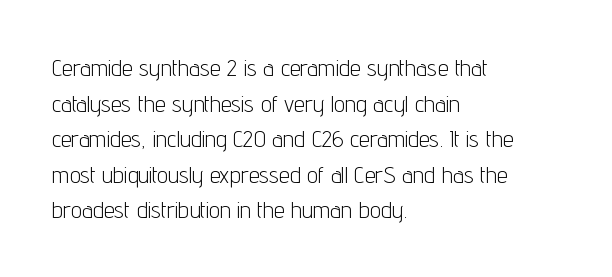
No italicization has been applied; the sample stays upright. Each line starts at the same left margin while the right side varies. Weight: regular or lighter. Compared with typical paragraphs, the rows here are spaced about the same. No extra tracking has been applied to these lines. Any mark beneath the type? The region is blank.
